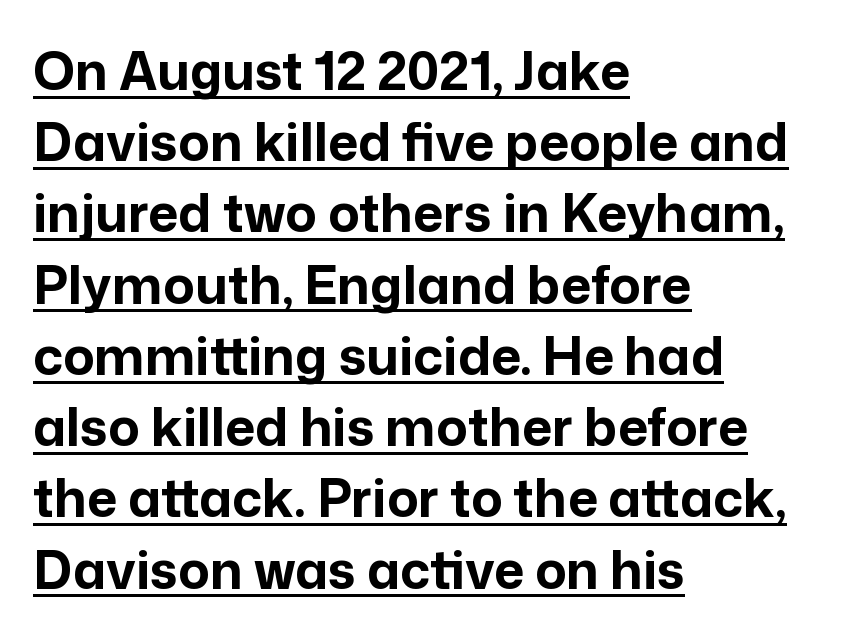
What decoration does the sample have? An underline. Between one letter and the next there's only the usual sliver of space. Looks like regular typesetting: each glyph gets only the width it needs. Typesetter's note: full bold, strokes at maximum text heaviness. This sample uses an upright cut, with every glyph sitting square on the baseline. Are there feet on the stems? There aren't — it's a sans.
